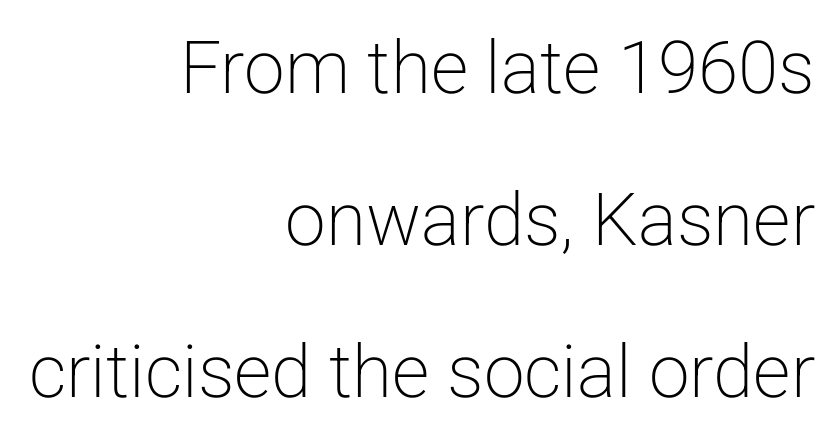
The image shows 73 px light sans-serif type, upright; set right-aligned, loose line spacing (2.08x), normal letter spacing, not underlined; low stroke contrast and a medium x-height.
